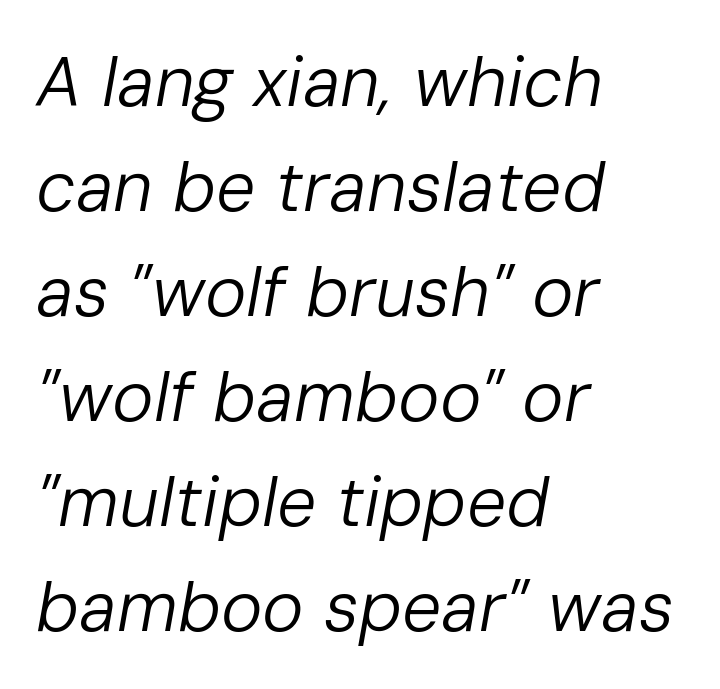
Q: Is the text bold? A: No.
Q: Is the text italic (slanted)? A: Yes, it leans right by about 10 degrees.
Q: Is the text underlined? A: No.
Q: How is the paragraph aligned? A: Left-aligned.
Q: Is the spacing between letters normal or unusually wide? A: Normal.
Q: Is the spacing between lines tight, normal or loose? A: Normal.
Q: Width (condensed, normal, or wide)? A: Normal.
Q: Stroke contrast? A: Low.
Q: x-height? A: Medium.
Q: Monospaced? A: No.
